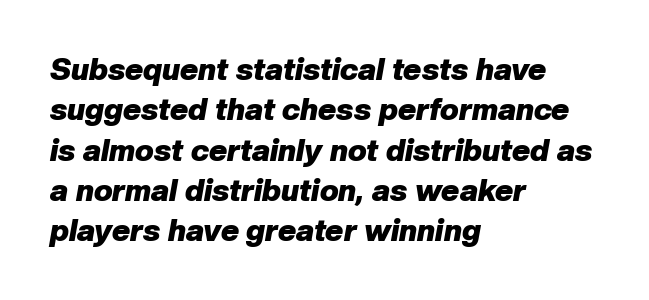
{"italic": "yes", "lean": "right", "slant_degrees": 10, "bold": "yes", "weight": "heavy", "width": "normal", "stroke_contrast": "low", "x_height": "medium", "monospaced": "no", "underline": "no", "align": "left", "line_spacing": "normal", "line_spacing_ratio": 1.3, "letter_spacing": "normal", "letter_spacing_em": 0.0, "glyph_px": 31}
